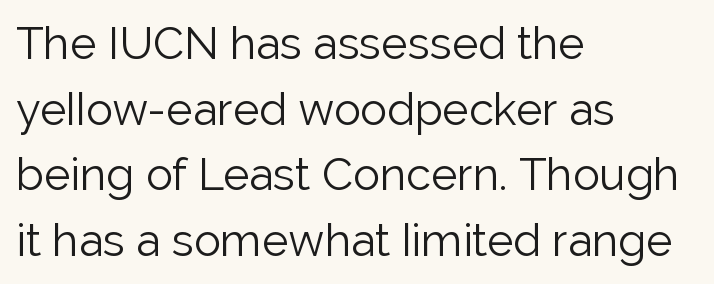
Q: Is the text bold? A: No.
Q: Is the text italic (slanted)? A: No, it is upright.
Q: Is the typeface a serif or a sans-serif typeface? A: Sans-serif.
Q: Is the text underlined? A: No.
Q: How is the paragraph aligned? A: Left-aligned.
Q: Is the spacing between letters normal or unusually wide? A: Normal.
Q: Is the spacing between lines tight, normal or loose? A: Normal.
Q: Width (condensed, normal, or wide)? A: Normal.
Q: Stroke contrast? A: Low.
Q: x-height? A: Medium.
Q: Monospaced? A: No.
